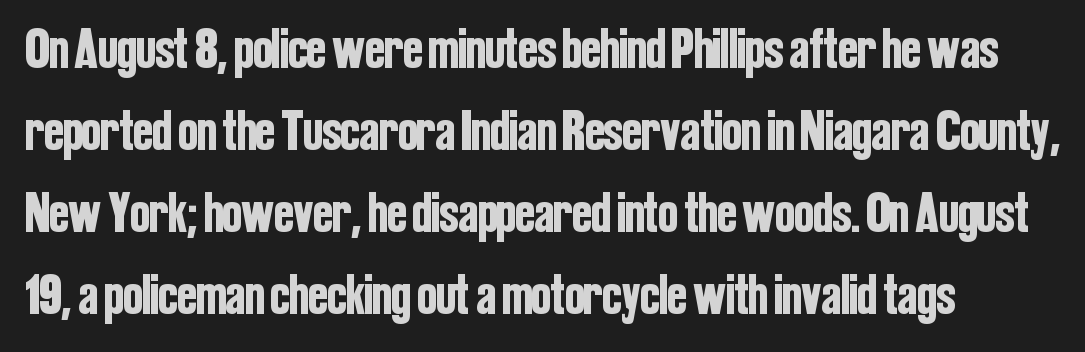
Note: no serifs on the glyphs. The gap between lines stays unmarked. Baseline-to-baseline distance is the conventional proportion of letter height. Tracking value appears to be zero — textbook default spacing. When letters stand straight like this, we call the style roman or upright. Spacing verdict: proportional, widths tailored to each character.
